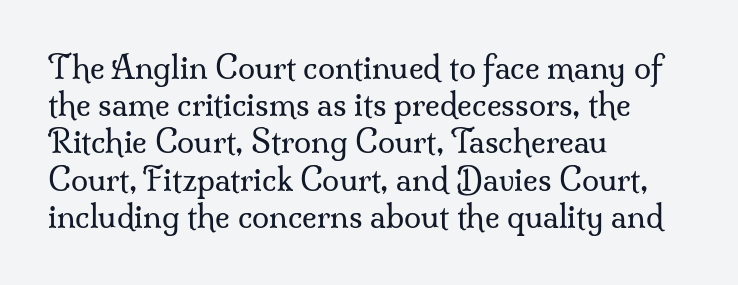
This sample uses an upright cut, with every glyph sitting square on the baseline. The horizontal fit of the characters is conventional and even. Caption: multi-line text, flush left, ragged right. The passage shown is typed in a proportional face where columns would drift. The designer went with a serif here, giving each stem small feet.
